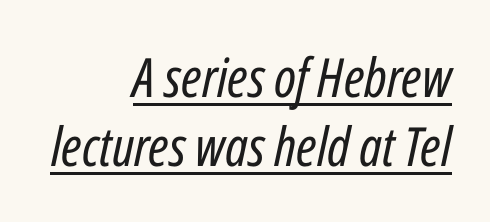
The image shows 54 px regular-weight, condensed type, italic (leaning right); set right-aligned, normal line spacing (1.28x), normal letter spacing, underlined; low stroke contrast and a medium x-height.
